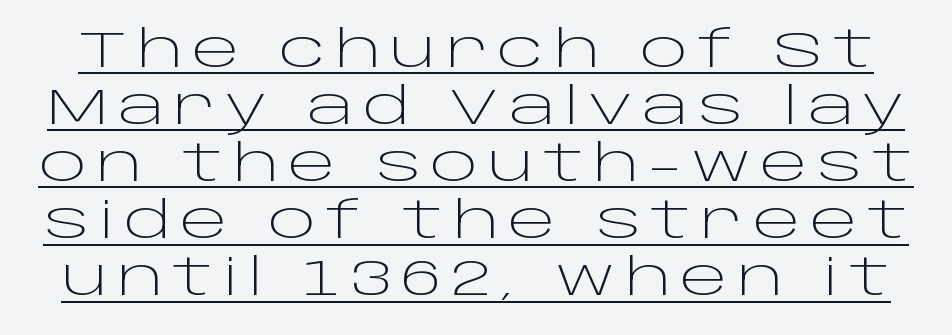
{"serif": "no", "italic": "no", "bold": "no", "weight": "light", "width": "wide", "stroke_contrast": "low", "x_height": "large", "monospaced": "no", "underline": "yes", "line_spacing": "tight", "line_spacing_ratio": 1.12, "glyph_px": 51}
